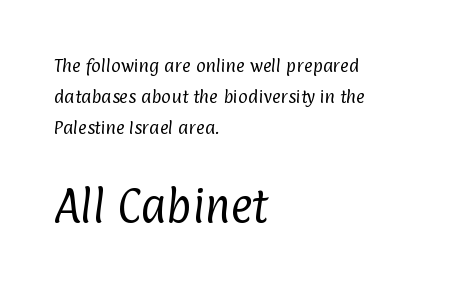
The designer dialed line spacing up above the default. The space directly below the letters is spotless. Font category for this specimen: sans-serif. The gaps between neighbouring characters are ordinary and unremarkable. The passage shown is not bold in any degree. These lines are rendered in a variable-pitch font.
